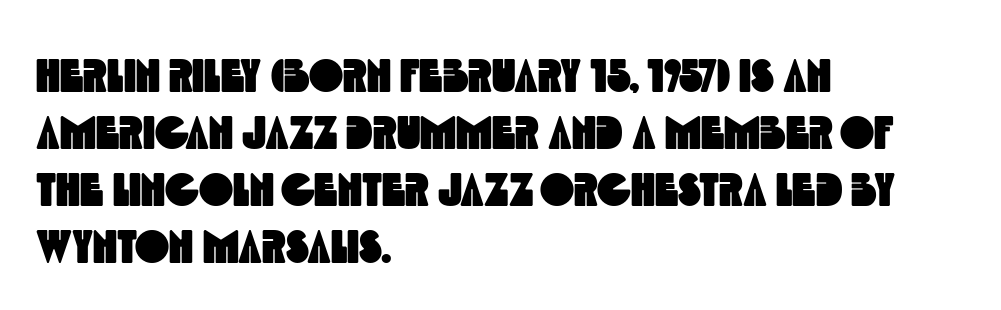
Are there feet on the stems? There aren't — it's a sans. All the whitespace from short lines collects on the right. Think of a printed novel: that variable character pitch is what you see here. These lines keep a tight, regular rhythm from letter to letter. Check the space under the baseline: it is left empty.
